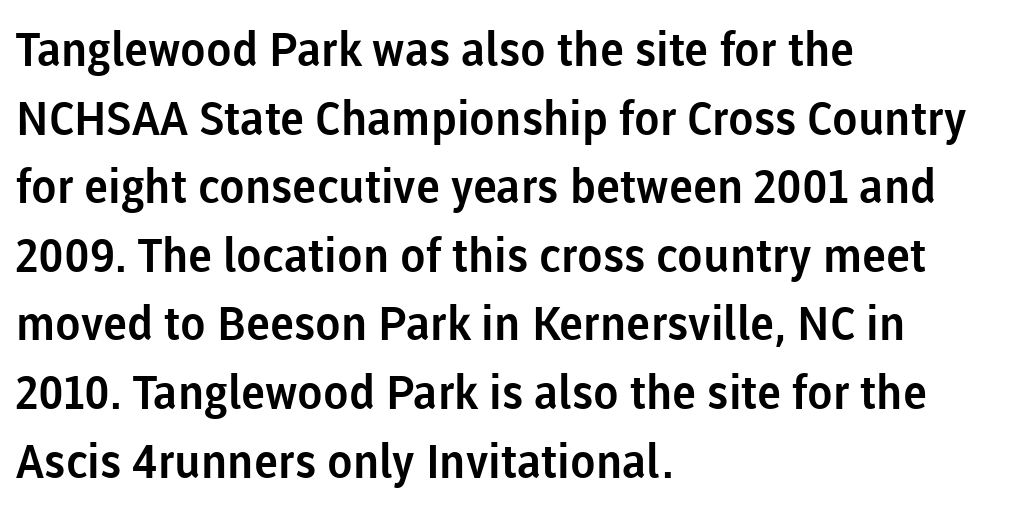
The image shows 47 px sans-serif type, upright; set left-aligned, normal line spacing (1.46x), normal letter spacing, not underlined; low stroke contrast and a medium x-height.
